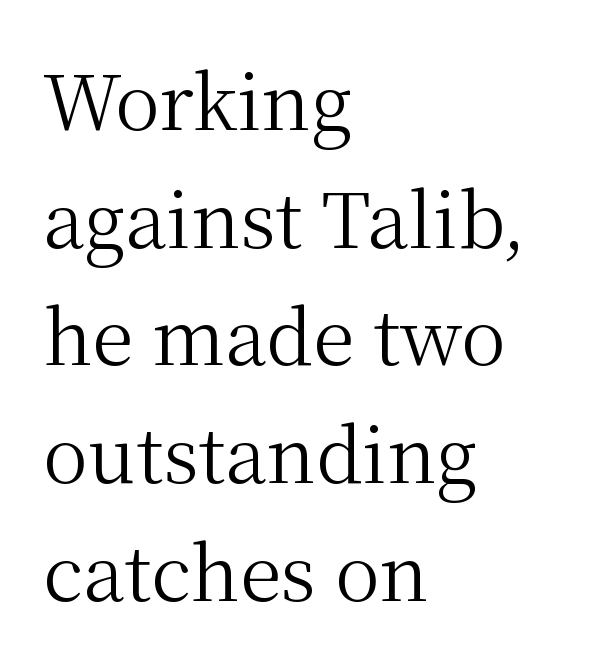
The image shows 75 px regular-weight serif type, upright; set left-aligned, normal line spacing (1.57x), normal letter spacing, not underlined; medium stroke contrast and a medium x-height.
